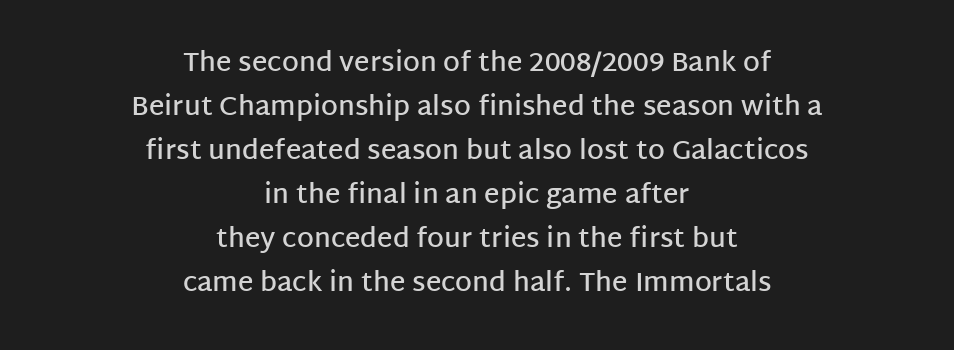
The image shows 27 px text type, upright; set centered, normal line spacing (1.63x), normal letter spacing, not underlined.
